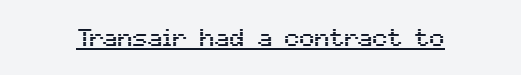
Q: Is the text italic (slanted)? A: No, it is upright.
Q: Is the text underlined? A: Yes.
Q: Is the spacing between letters normal or unusually wide? A: Normal.
